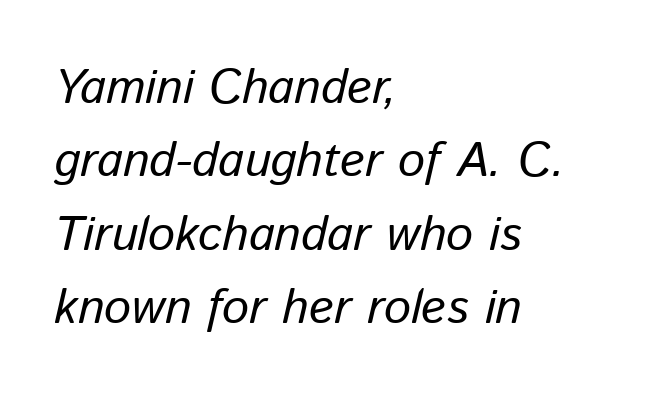
Q: Is the text italic (slanted)? A: Yes, it leans right by about 13 degrees.
Q: Is the text underlined? A: No.
Q: How is the paragraph aligned? A: Left-aligned.
Q: Is the spacing between letters normal or unusually wide? A: Normal.
Q: Is the spacing between lines tight, normal or loose? A: Normal.
Q: Width (condensed, normal, or wide)? A: Normal.
Q: Stroke contrast? A: Low.
Q: x-height? A: Medium.
Q: Monospaced? A: No.
